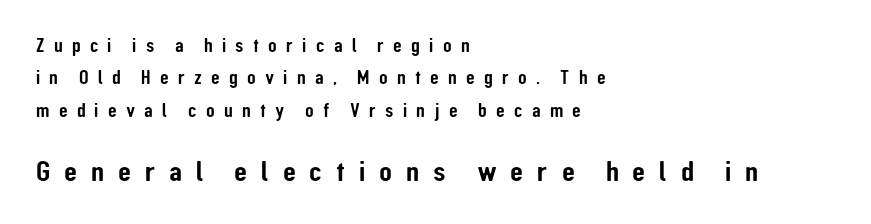
Q: Is the text italic (slanted)? A: No, it is upright.
Q: Is the typeface a serif or a sans-serif typeface? A: Sans-serif.
Q: Is the text underlined? A: No.
Q: How is the paragraph aligned? A: Left-aligned.
Q: Is the spacing between letters normal or unusually wide? A: Unusually wide.
Q: Is the spacing between lines tight, normal or loose? A: Normal.
Q: Which block of text is set in a larger size, the first (top) or the second (bottom)? A: The second (bottom) one.
Q: Width (condensed, normal, or wide)? A: Condensed.
Q: Stroke contrast? A: Low.
Q: x-height? A: Medium.
Q: Monospaced? A: No.
